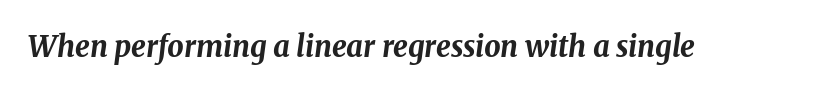
Glyph-to-glyph distance matches everyday printed text. The sample has been set heavy, in full bold. Quick note: italic. The letters advance in unequal steps, a hallmark of proportional type. The area under the type is left untouched.
